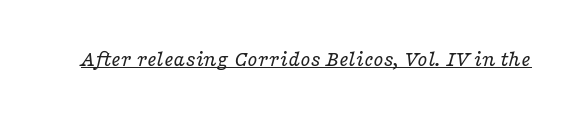
{"italic": "yes", "lean": "right", "slant_degrees": 16, "bold": "no", "underline": "yes", "letter_spacing": "normal", "letter_spacing_em": 0.0, "glyph_px": 23}
